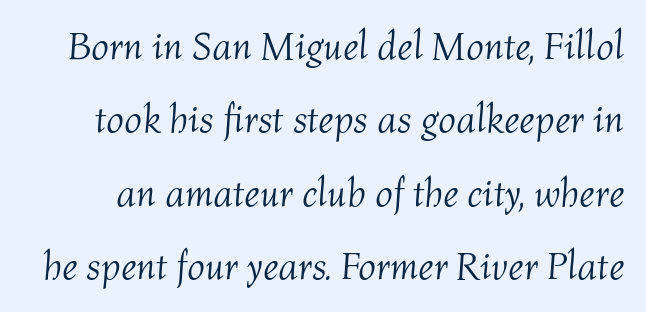
{"italic": "yes", "lean": "right", "slant_degrees": 4, "bold": "no", "weight": "light", "width": "normal", "stroke_contrast": "medium", "x_height": "medium", "monospaced": "no", "underline": "no", "line_spacing_ratio": 1.88, "letter_spacing": "normal", "letter_spacing_em": 0.0, "glyph_px": 39}
